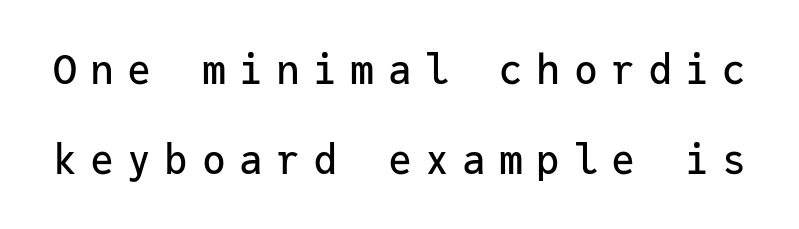
The image shows 40 px sans-serif type, upright, monospaced; set loose line spacing (2.25x), unusually wide letter spacing (+0.33 em), not underlined; low stroke contrast and a medium x-height.
